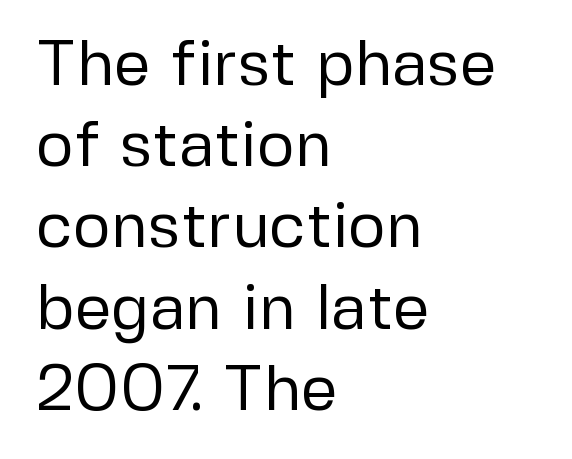
The image shows 65 px regular-weight sans-serif type, upright; set left-aligned, normal line spacing (1.25x), normal letter spacing, not underlined; low stroke contrast and a medium x-height.
